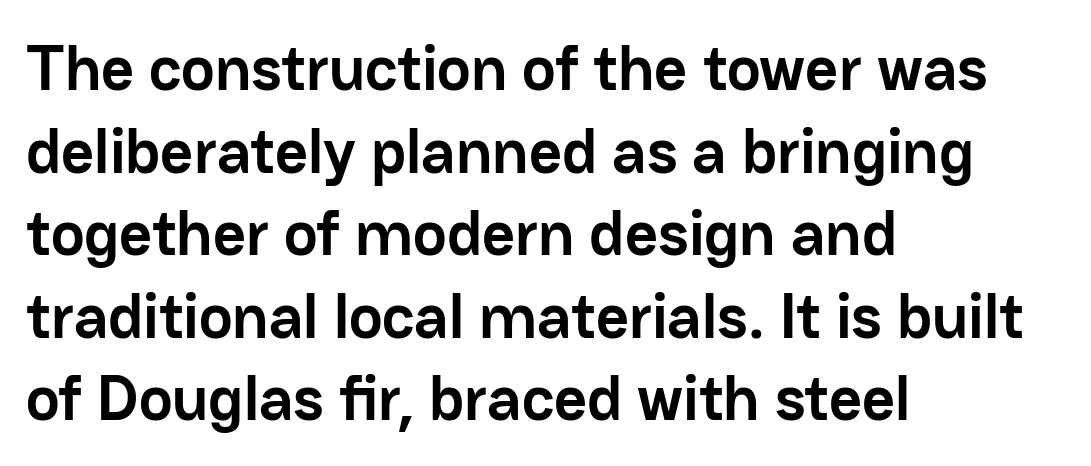
Beneath every word, the page is bare. The typesetter chose a ragged-right arrangement here. A dark, heavy texture on the line: the type is bold. You could call the tracking neutral — neither tight nor loose. Varying glyph widths throughout — classic text-font behaviour. Is there much room between lines? A standard amount, neither cramped nor airy.
